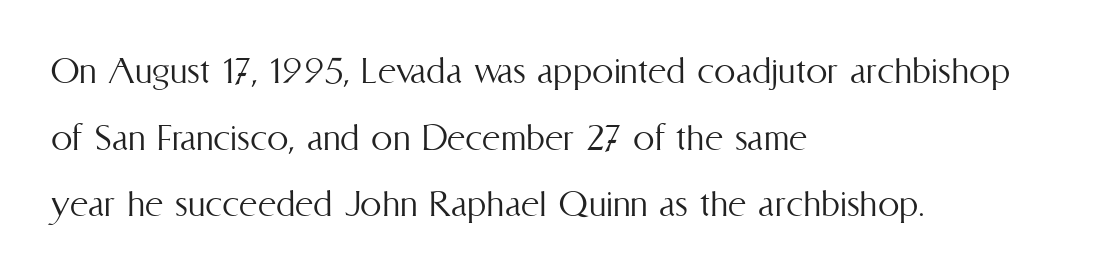
{"italic": "no", "bold": "no", "weight": "light", "width": "condensed", "stroke_contrast": "medium", "x_height": "medium", "monospaced": "no", "underline": "no", "align": "left", "line_spacing": "normal", "line_spacing_ratio": 1.55, "letter_spacing": "normal", "letter_spacing_em": 0.0, "glyph_px": 43}
